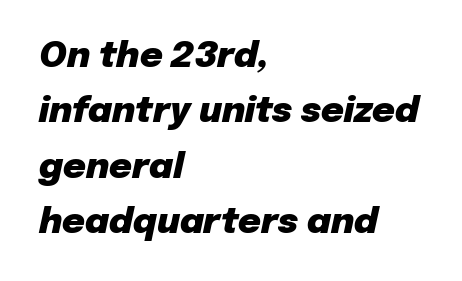
The image shows 35 px heavy type, italic (leaning right); set left-aligned, normal line spacing (1.58x), normal letter spacing, not underlined; low stroke contrast and a medium x-height.
